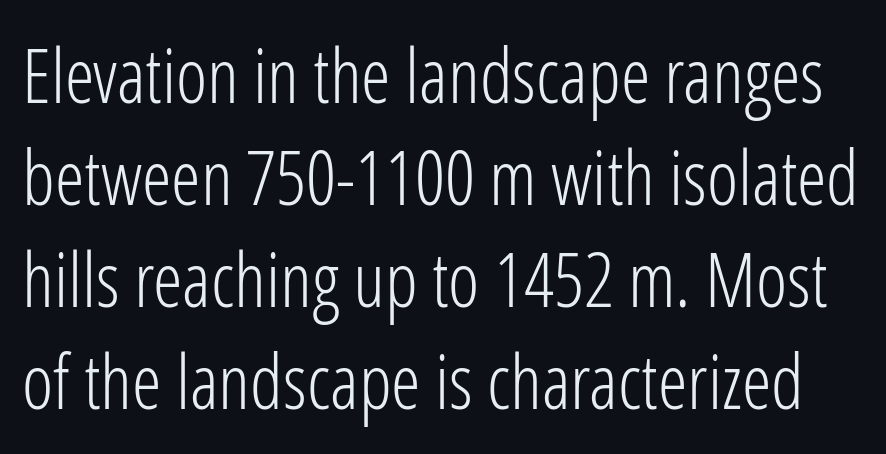
{"serif": "no", "italic": "no", "bold": "no", "weight": "light", "width": "condensed", "stroke_contrast": "low", "x_height": "medium", "monospaced": "no", "underline": "no", "line_spacing": "normal", "line_spacing_ratio": 1.36, "letter_spacing": "normal", "letter_spacing_em": 0.0, "glyph_px": 75}
